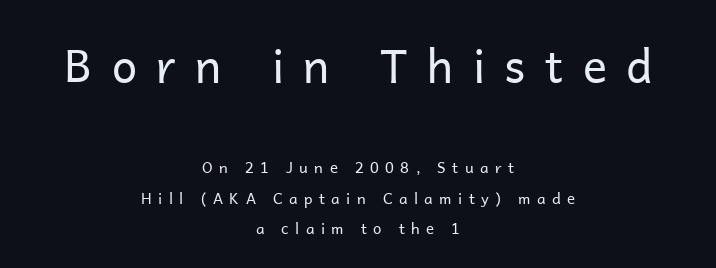
Do the letters lean? They stand straight. The text was rendered using a sans face with plain stroke endings. Layout note: lines centered. Quick note: interline space is abundant. Each letter keeps its own natural width here, so spacing adapts to shape. Plain, unruled lines of type.
